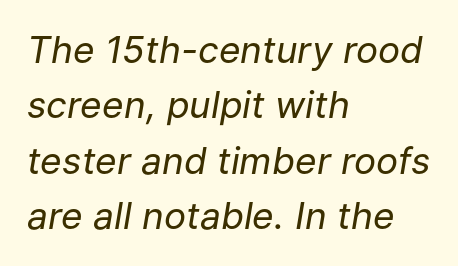
Q: Is the text bold? A: No.
Q: Is the text italic (slanted)? A: Yes, it leans right by about 9 degrees.
Q: Is the text underlined? A: No.
Q: How is the paragraph aligned? A: Left-aligned.
Q: Is the spacing between letters normal or unusually wide? A: Normal.
Q: Is the spacing between lines tight, normal or loose? A: Normal.
Q: Width (condensed, normal, or wide)? A: Normal.
Q: Stroke contrast? A: Low.
Q: x-height? A: Medium.
Q: Monospaced? A: No.
